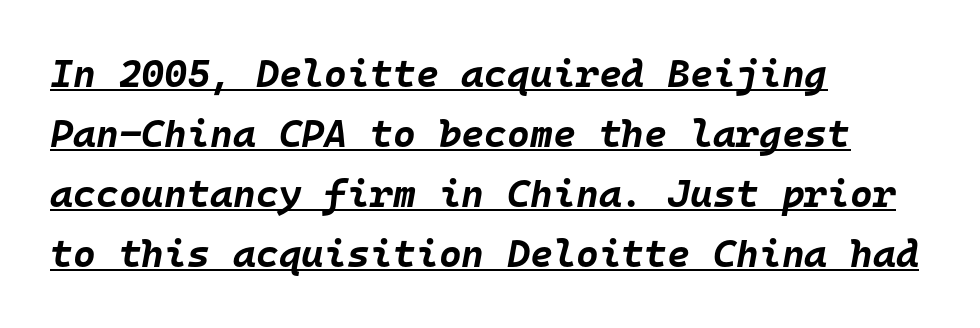
The image shows 39 px bold type, italic (leaning right), monospaced; set left-aligned, normal line spacing (1.54x), normal letter spacing, underlined; low stroke contrast and a large x-height.
